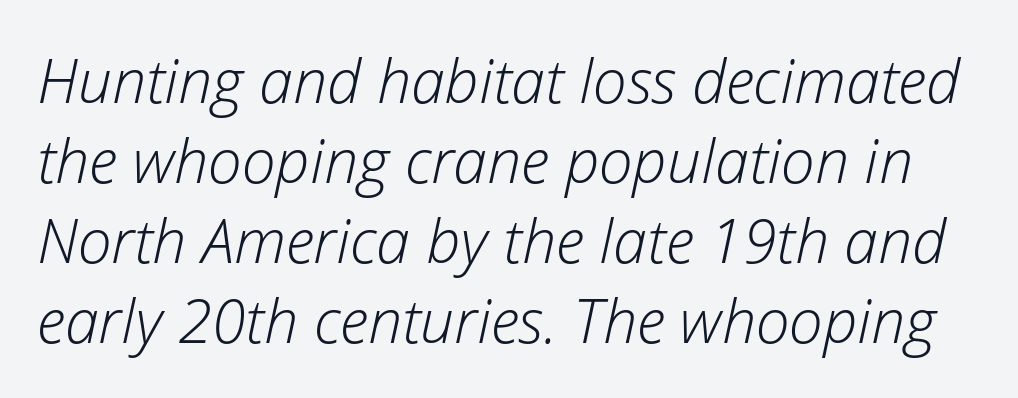
The image shows 61 px light type, italic (leaning right); set normal line spacing (1.31x), normal letter spacing, not underlined; low stroke contrast and a medium x-height.
